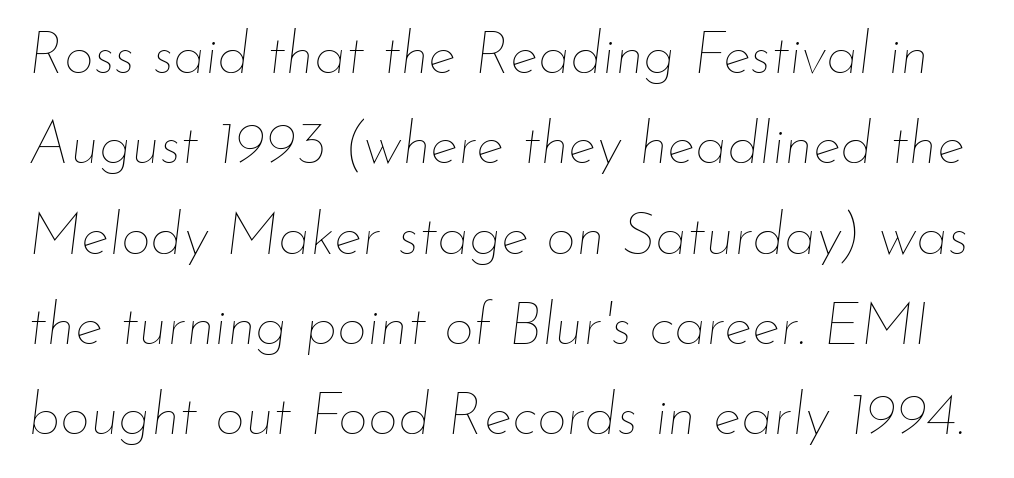
Q: Is the text bold? A: No.
Q: Is the text italic (slanted)? A: Yes, it leans right by about 7 degrees.
Q: Is the text underlined? A: No.
Q: Is the spacing between letters normal or unusually wide? A: Normal.
Q: Is the spacing between lines tight, normal or loose? A: Normal.
Q: Width (condensed, normal, or wide)? A: Normal.
Q: Stroke contrast? A: Low.
Q: x-height? A: Small.
Q: Monospaced? A: No.
